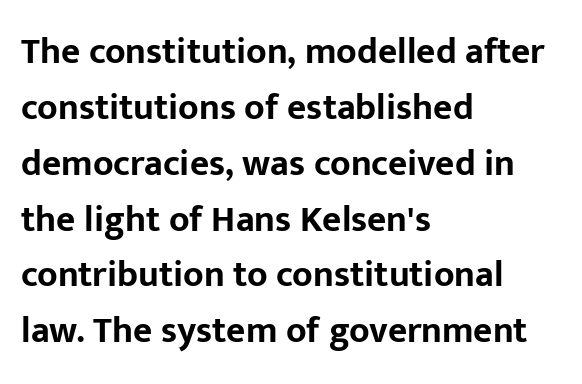
The image shows 37 px bold sans-serif type, upright; set left-aligned, normal line spacing (1.51x), normal letter spacing, not underlined; low stroke contrast and a medium x-height.
